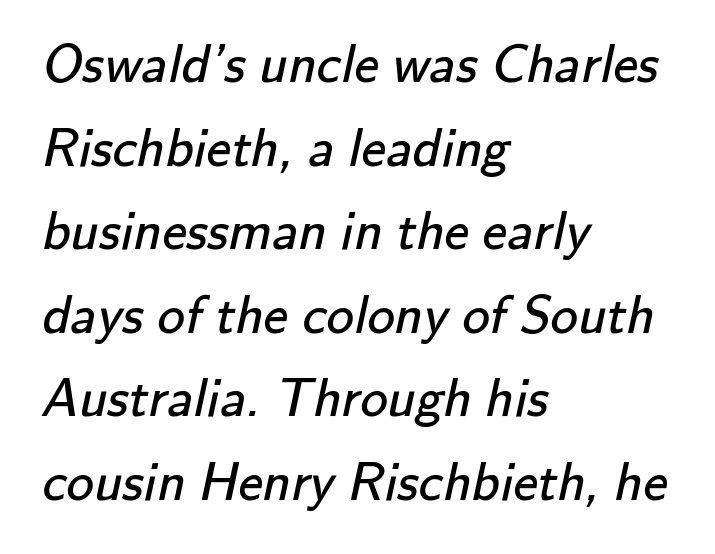
A bare baseline throughout the passage. Is there much room between lines? A standard amount, neither cramped nor airy. The rendering uses natural spacing where letterforms have individual widths. The strokes are not fattened; the text isn't bold.
